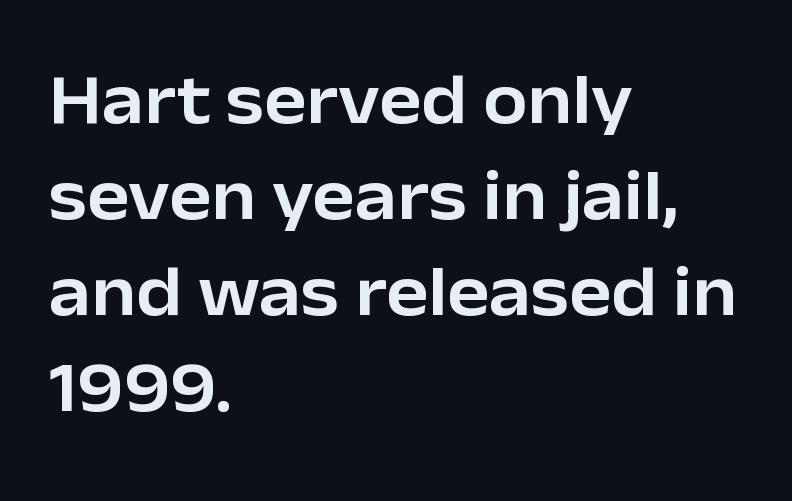
{"serif": "no", "italic": "no", "width": "normal", "stroke_contrast": "low", "x_height": "medium", "monospaced": "no", "underline": "no", "align": "left", "line_spacing": "normal", "line_spacing_ratio": 1.35, "letter_spacing": "normal", "letter_spacing_em": 0.0, "glyph_px": 71}
